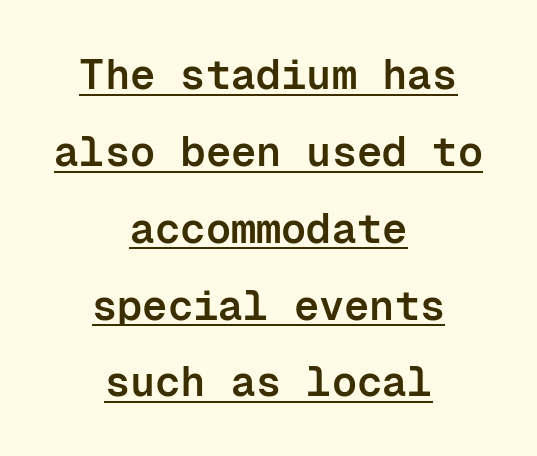
Its strokes are somewhat broadened, the hallmark of semibold type. Here the glyphs are tracked normally, forming tight word shapes. Ascenders rise straight up at ninety degrees. I'd call this a sans setting — the letters go barefoot. Check the space under the baseline: a stroke is drawn there. Horizontal alignment here is central, giving a formal, balanced look.
